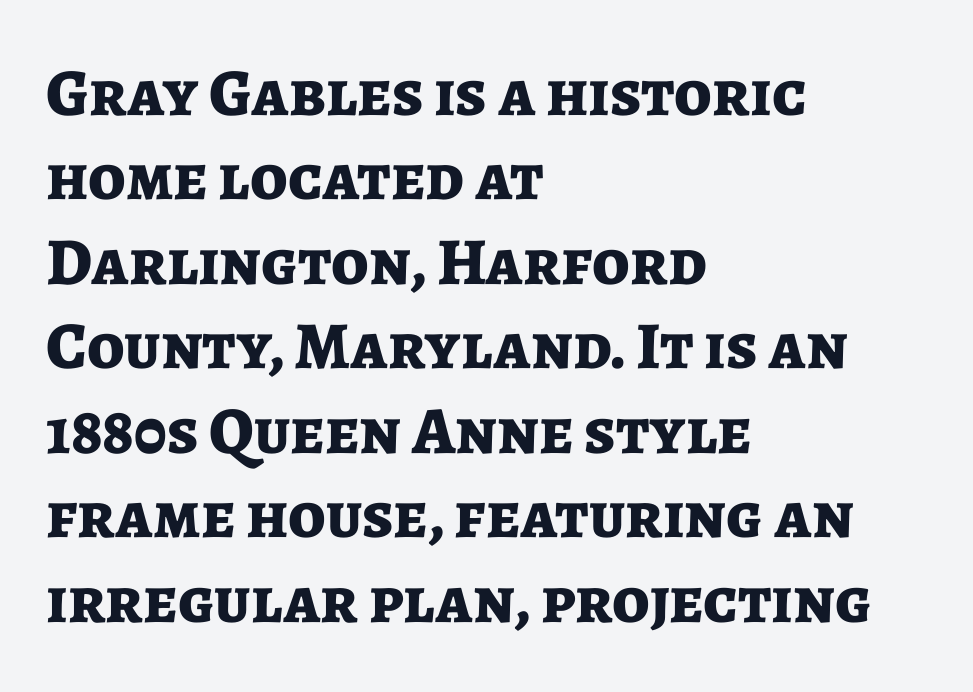
Q: Is the text bold? A: Yes.
Q: Is the text italic (slanted)? A: No, it is upright.
Q: Is the typeface a serif or a sans-serif typeface? A: Sans-serif.
Q: Is the text underlined? A: No.
Q: How is the paragraph aligned? A: Left-aligned.
Q: Is the spacing between letters normal or unusually wide? A: Normal.
Q: Is the spacing between lines tight, normal or loose? A: Normal.
Q: Width (condensed, normal, or wide)? A: Normal.
Q: Stroke contrast? A: Low.
Q: x-height? A: Medium.
Q: Monospaced? A: No.
